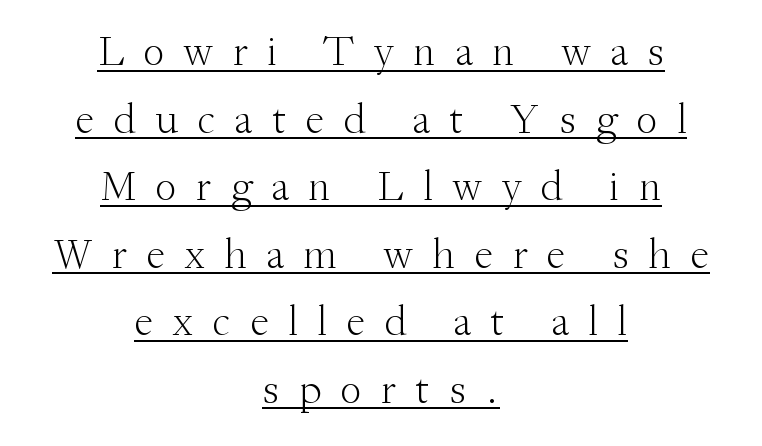
A typesetter would call this proportional, since set widths differ per character. Visually the block forms a symmetrical silhouette, jagged on both flanks. In terms of leading, this rendering sits right in the middle. Unlike italic type, these characters show no tilt at all. Here the glyphs are tracked loosely, breaking word shapes into spaced letters. Stroke thickness stays within the range of a standard reading face or lighter.
